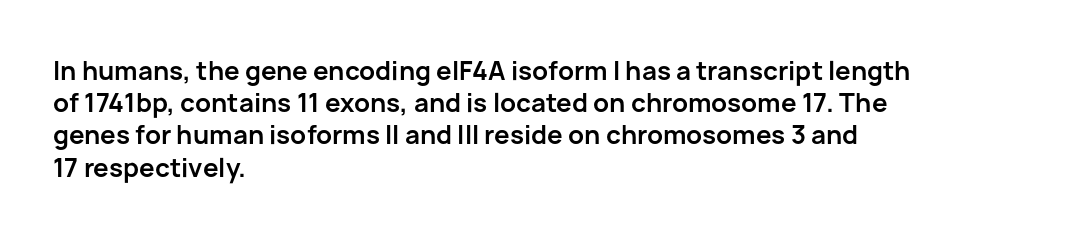
The image shows 25 px bold type, upright; set left-aligned, normal line spacing (1.29x), normal letter spacing, not underlined.
